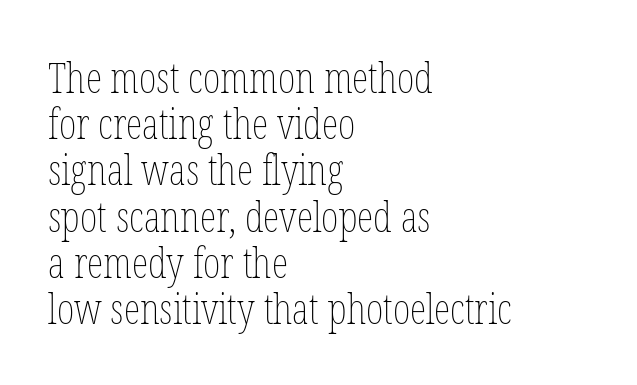
Q: Is the text bold? A: No.
Q: Is the text italic (slanted)? A: No, it is upright.
Q: Is the text underlined? A: No.
Q: How is the paragraph aligned? A: Left-aligned.
Q: Is the spacing between letters normal or unusually wide? A: Normal.
Q: Is the spacing between lines tight, normal or loose? A: Tight.
Q: Width (condensed, normal, or wide)? A: Condensed.
Q: Stroke contrast? A: Low.
Q: x-height? A: Medium.
Q: Monospaced? A: No.
